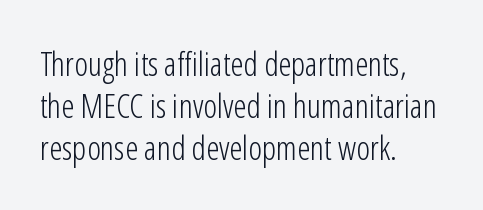
Q: Is the text bold? A: No.
Q: Is the text italic (slanted)? A: No, it is upright.
Q: Is the typeface a serif or a sans-serif typeface? A: Sans-serif.
Q: Is the text underlined? A: No.
Q: How is the paragraph aligned? A: Left-aligned.
Q: Is the spacing between letters normal or unusually wide? A: Normal.
Q: Is the spacing between lines tight, normal or loose? A: Normal.
Q: Width (condensed, normal, or wide)? A: Condensed.
Q: Stroke contrast? A: Low.
Q: x-height? A: Medium.
Q: Monospaced? A: No.
